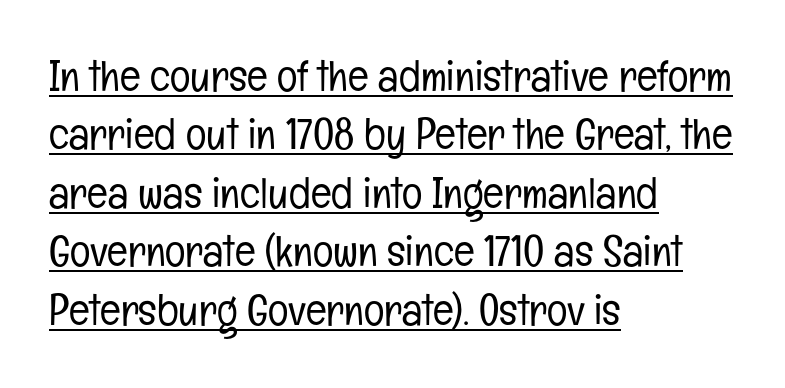
The image shows 43 px light, condensed sans-serif type, upright; set left-aligned, normal line spacing (1.36x), normal letter spacing, underlined; low stroke contrast and a medium x-height.
